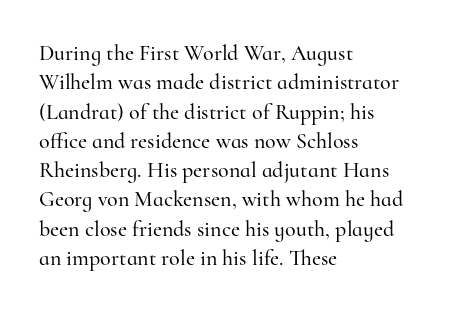
Q: Is the text italic (slanted)? A: No, it is upright.
Q: Is the text underlined? A: No.
Q: How is the paragraph aligned? A: Left-aligned.
Q: Is the spacing between letters normal or unusually wide? A: Normal.
Q: Is the spacing between lines tight, normal or loose? A: Normal.
